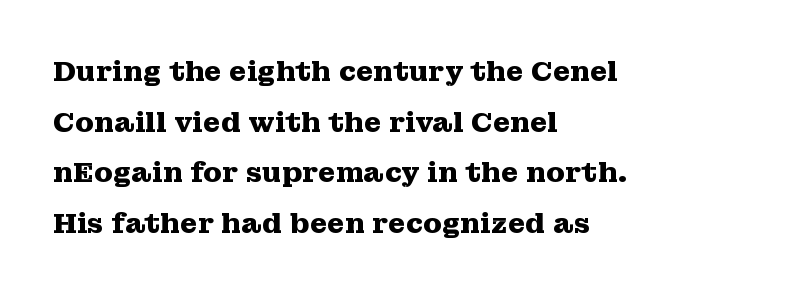
{"serif": "yes", "italic": "no", "bold": "yes", "weight": "heavy", "width": "wide", "stroke_contrast": "medium", "x_height": "medium", "monospaced": "no", "underline": "no", "align": "left", "line_spacing_ratio": 1.81, "letter_spacing": "normal", "letter_spacing_em": 0.0, "glyph_px": 28}
